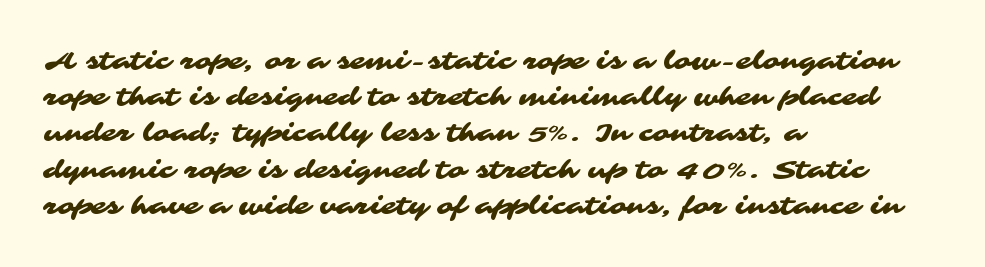
The face used here is rendered with its standard letterfit. Regarding leading, the lines here are spaced in the standard way. Visually the block forms a straight wall on the left and a jagged coastline on the right. The words here are not underlined.
